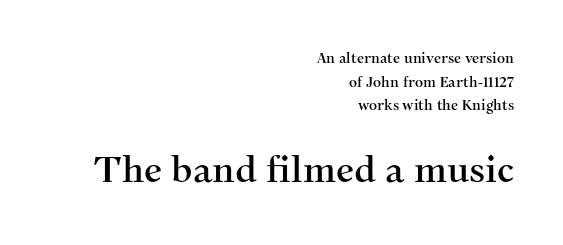
Baseline-to-baseline distance is the conventional proportion of letter height. Regarding serifs, this sample has them. Size contrast runs from small at the top to large at the bottom. The paragraph has a hard right edge and a soft left edge. A typesetter would call this zero additional tracking.
